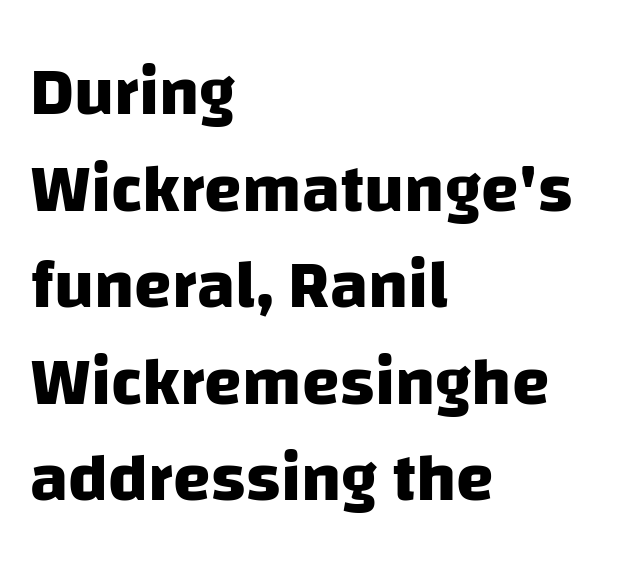
The image shows 68 px heavy sans-serif type; set left-aligned, normal line spacing (1.42x), normal letter spacing, not underlined; low stroke contrast and a large x-height.
